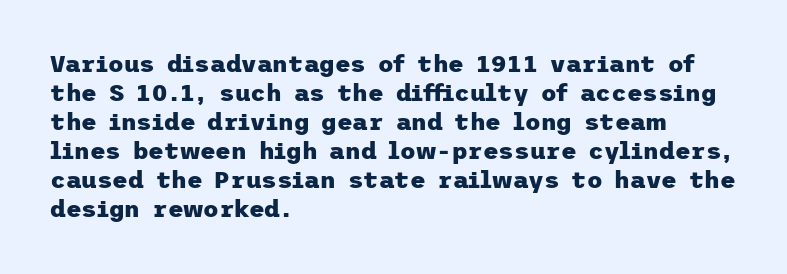
The image shows 24 px bold type, upright; set left-aligned, line spacing 1.21x, normal letter spacing, not underlined.
